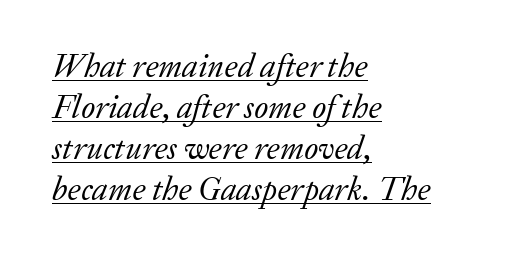
{"serif": "yes", "italic": "yes", "lean": "right", "slant_degrees": 20, "bold": "no", "weight": "regular", "width": "normal", "stroke_contrast": "low", "x_height": "medium", "monospaced": "no", "underline": "yes", "align": "left", "line_spacing_ratio": 1.24, "letter_spacing": "normal", "letter_spacing_em": 0.0, "glyph_px": 33}
